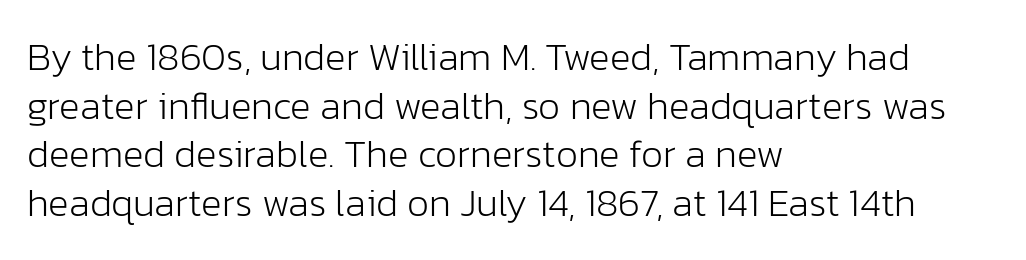
The type is set solid horizontally, with unmodified tracking. Designer's note — italics off, roman on. How would I describe the line gaps? Plain and ordinary. Any mark beneath the type? The region is blank. Do the characters align in a grid? No, the font is proportional.
